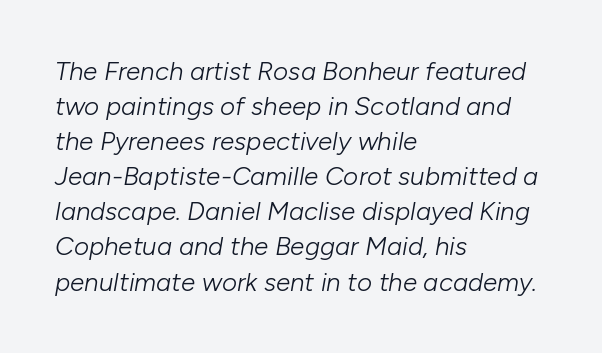
On a weight scale, this lands at 450 or below. Words appear dense and cohesive because spacing is normal. If you measured baseline to baseline, you'd find a middling distance. The strip under each line holds only bare page.
